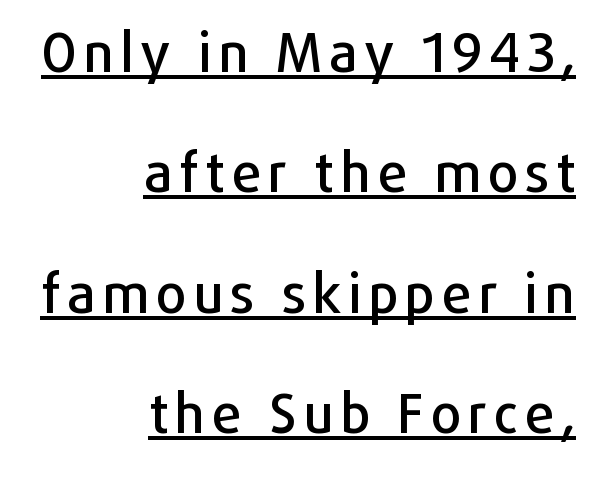
Q: Is the text italic (slanted)? A: No, it is upright.
Q: Is the typeface a serif or a sans-serif typeface? A: Sans-serif.
Q: Is the text underlined? A: Yes.
Q: How is the paragraph aligned? A: Right-aligned.
Q: Is the spacing between lines tight, normal or loose? A: Loose.
Q: Width (condensed, normal, or wide)? A: Normal.
Q: Stroke contrast? A: Low.
Q: x-height? A: Medium.
Q: Monospaced? A: No.
